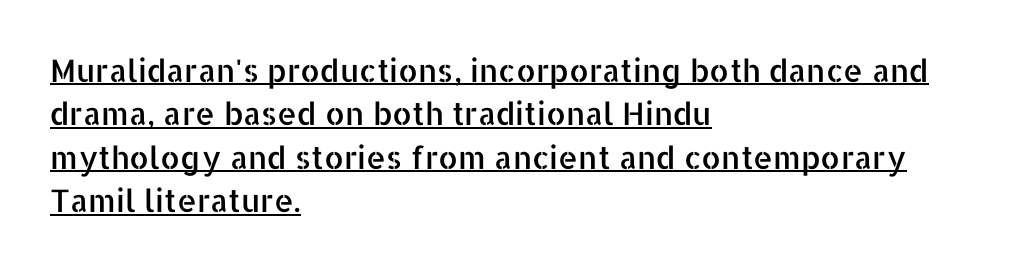
Beneath each row of characters lies a ruled line. Every row of glyphs begins at an identical x-position on the left. Tracking value appears to be zero — textbook default spacing. If you measured baseline to baseline, you'd find a middling distance.
